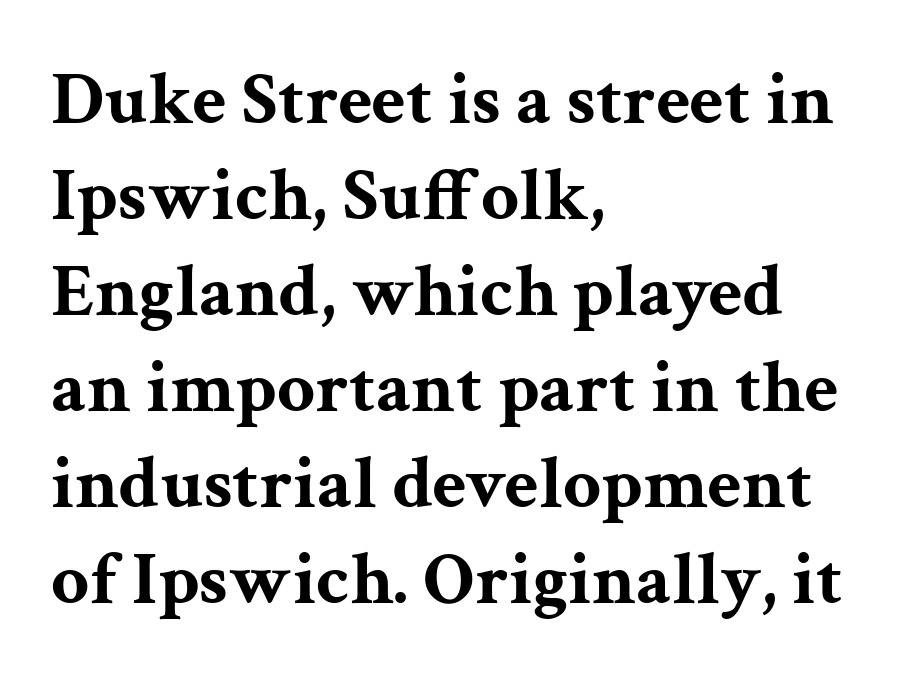
{"serif": "yes", "italic": "no", "bold": "yes", "weight": "bold", "width": "wide", "stroke_contrast": "medium", "x_height": "medium", "monospaced": "no", "underline": "no", "align": "left", "line_spacing": "normal", "line_spacing_ratio": 1.28, "letter_spacing": "normal", "letter_spacing_em": 0.0, "glyph_px": 75}
